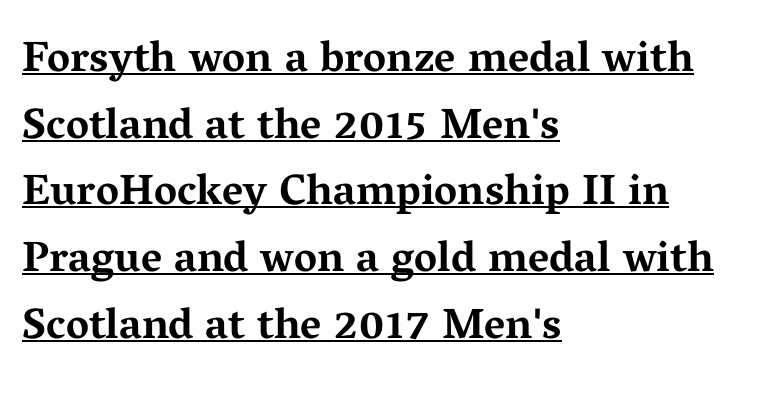
{"serif": "yes", "italic": "no", "bold": "yes", "weight": "bold", "width": "wide", "stroke_contrast": "medium", "x_height": "medium", "monospaced": "no", "underline": "yes", "align": "left", "line_spacing": "normal", "line_spacing_ratio": 1.55, "letter_spacing": "normal", "letter_spacing_em": 0.0, "glyph_px": 43}
